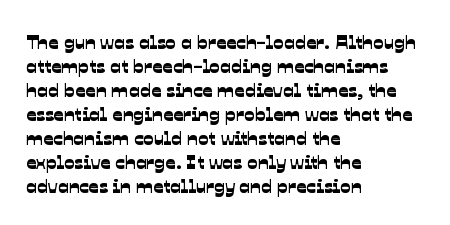
Has an underline been added? It has not. The compositor pushed each line to the left boundary. No extra tracking has been applied to these lines.
